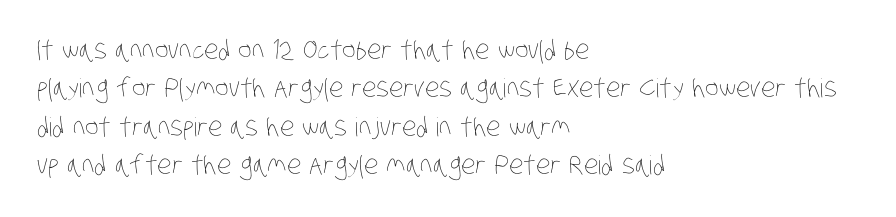
{"bold": "no", "underline": "no", "align": "left", "line_spacing": "normal", "line_spacing_ratio": 1.48, "letter_spacing": "normal", "letter_spacing_em": 0.0, "glyph_px": 26}
